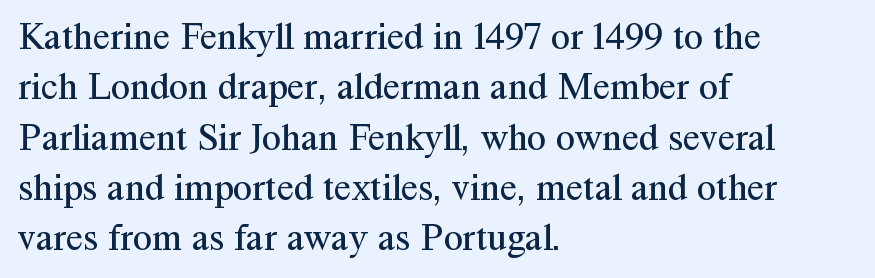
{"serif": "yes", "italic": "no", "bold": "no", "weight": "regular", "width": "normal", "stroke_contrast": "medium", "x_height": "medium", "monospaced": "no", "underline": "no", "align": "left", "line_spacing": "normal", "line_spacing_ratio": 1.29, "letter_spacing": "normal", "letter_spacing_em": 0.0, "glyph_px": 39}
